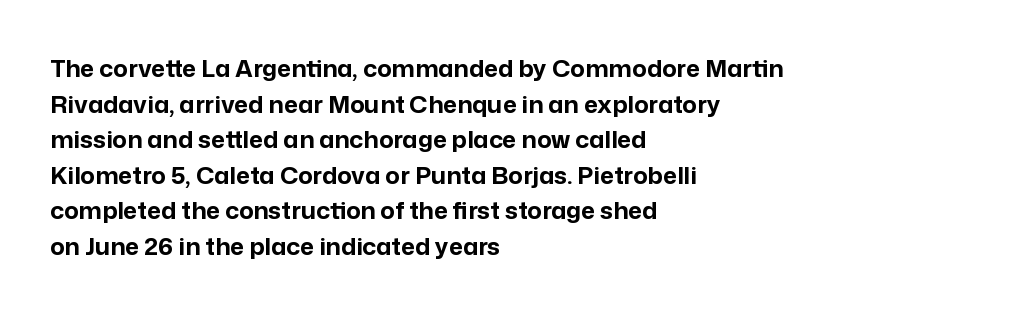
Q: Is the text bold? A: Yes.
Q: Is the text italic (slanted)? A: No, it is upright.
Q: Is the text underlined? A: No.
Q: How is the paragraph aligned? A: Left-aligned.
Q: Is the spacing between letters normal or unusually wide? A: Normal.
Q: Is the spacing between lines tight, normal or loose? A: Normal.
